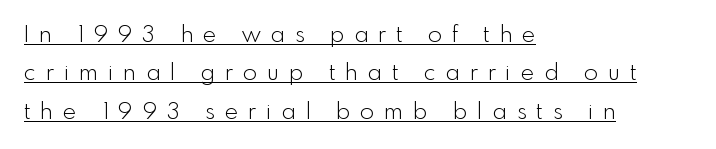
Q: Is the text bold? A: No.
Q: Is the text italic (slanted)? A: No, it is upright.
Q: Is the text underlined? A: Yes.
Q: How is the paragraph aligned? A: Left-aligned.
Q: Is the spacing between letters normal or unusually wide? A: Unusually wide.
Q: Is the spacing between lines tight, normal or loose? A: Normal.
